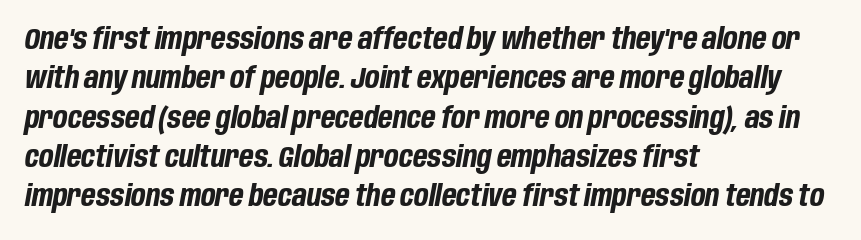
The words here are not underlined. The sample has been set heavy, in full bold. Vertically, the passage feels balanced, rows spaced as you'd expect. The ragged edge is on the right, which tells us the setting is flush left.
